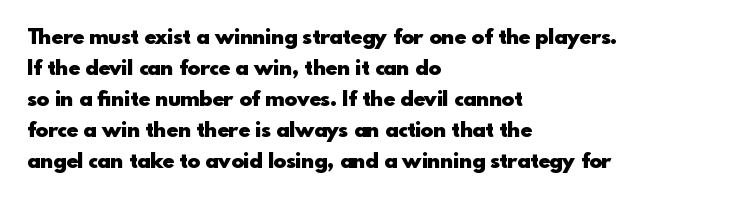
{"italic": "no", "bold": "yes", "underline": "no", "align": "left", "line_spacing": "normal", "line_spacing_ratio": 1.48, "letter_spacing": "normal", "letter_spacing_em": 0.0, "glyph_px": 21}
